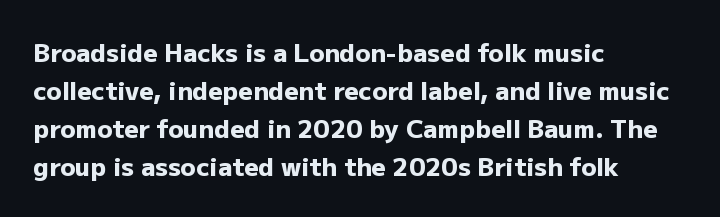
Leftover space on each line is placed entirely after the last word. Normally led — the rows are evenly, conventionally spaced. Type without underlining. Here the glyphs are tracked normally, forming tight word shapes.
